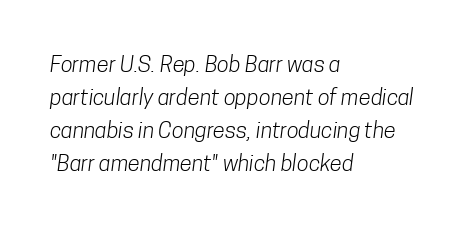
{"bold": "no", "underline": "no", "align": "left", "line_spacing": "normal", "line_spacing_ratio": 1.5, "letter_spacing": "normal", "letter_spacing_em": 0.0, "glyph_px": 22}
